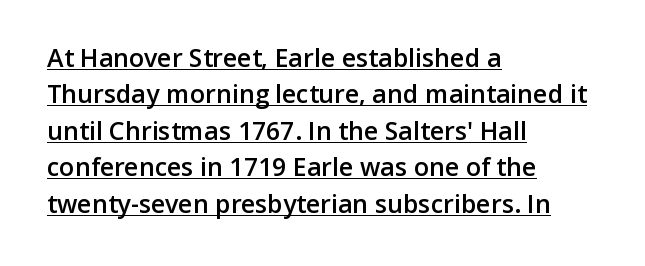
The image shows 25 px text type, upright; set left-aligned, normal line spacing (1.46x), normal letter spacing, underlined.
